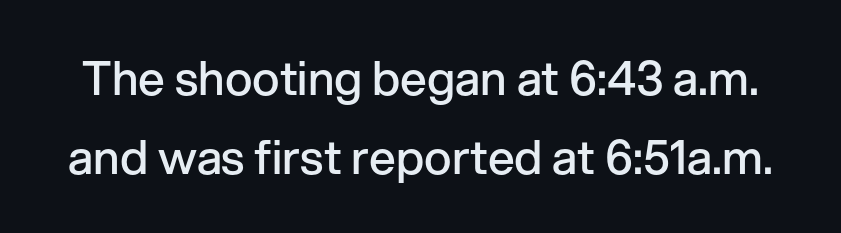
Q: Is the text bold? A: Semi-bold.
Q: Is the text italic (slanted)? A: No, it is upright.
Q: Is the typeface a serif or a sans-serif typeface? A: Sans-serif.
Q: Is the text underlined? A: No.
Q: Is the spacing between letters normal or unusually wide? A: Normal.
Q: Is the spacing between lines tight, normal or loose? A: Normal.
Q: Width (condensed, normal, or wide)? A: Normal.
Q: Stroke contrast? A: Low.
Q: x-height? A: Medium.
Q: Monospaced? A: No.
